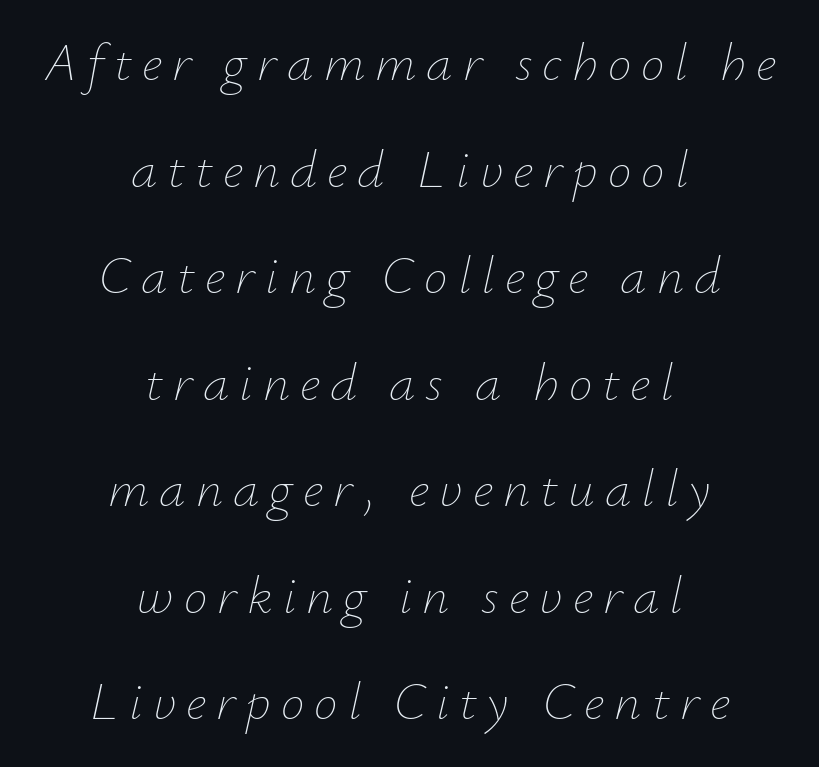
{"italic": "yes", "lean": "right", "slant_degrees": 12, "bold": "no", "weight": "thin", "width": "normal", "stroke_contrast": "low", "x_height": "small", "monospaced": "no", "underline": "no", "align": "center", "line_spacing": "loose", "line_spacing_ratio": 2.01, "glyph_px": 53}
